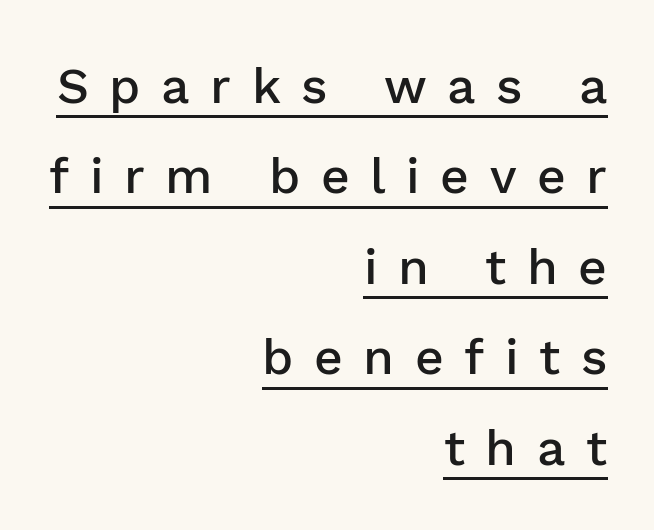
{"serif": "no", "italic": "no", "bold": "semi", "weight": "semibold", "width": "normal", "stroke_contrast": "low", "x_height": "medium", "monospaced": "no", "underline": "yes", "align": "right", "line_spacing_ratio": 1.81, "letter_spacing": "wide", "letter_spacing_em": 0.41, "glyph_px": 50}
